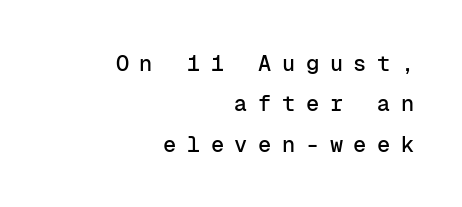
Q: Is the text italic (slanted)? A: No, it is upright.
Q: Is the text underlined? A: No.
Q: How is the paragraph aligned? A: Right-aligned.
Q: Is the spacing between letters normal or unusually wide? A: Unusually wide.
